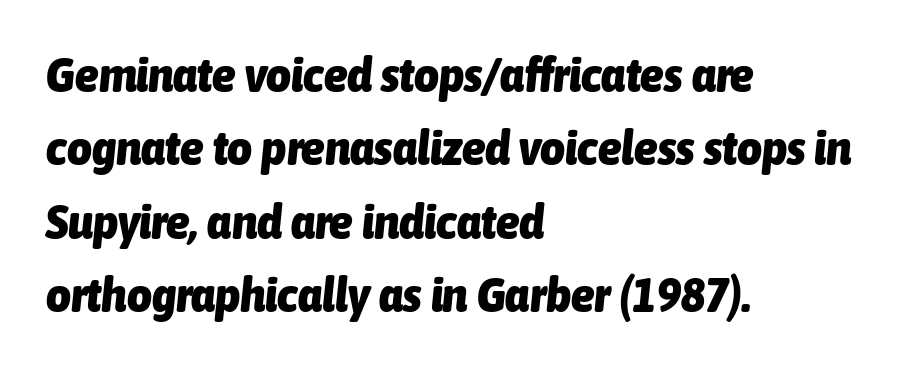
A full-strength bold gives these letters their thick strokes. Here the glyphs are tracked normally, forming tight word shapes. Rule under the text: the space is simply empty. Baseline-to-baseline distance is the conventional proportion of letter height. The passage shown is typed in a proportional face where columns would drift. The specimen reads as italic at a glance.
